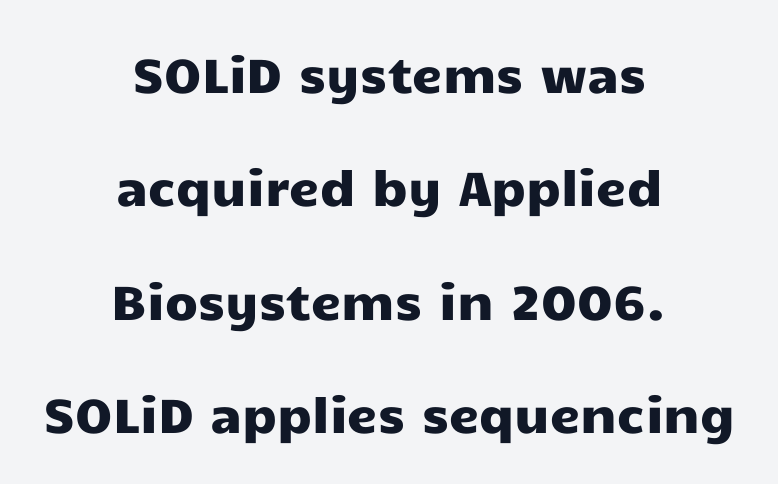
A typesetter would label this face a sans. The setting favours the middle, as headings and verse often do. You could not count columns in this text — the font is proportionally spaced. Has an underline been added? It has not.
